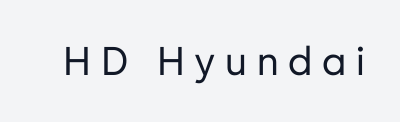
{"serif": "no", "italic": "no", "bold": "no", "weight": "regular", "width": "normal", "stroke_contrast": "low", "x_height": "medium", "monospaced": "no", "underline": "no", "letter_spacing": "wide", "letter_spacing_em": 0.25, "glyph_px": 39}
